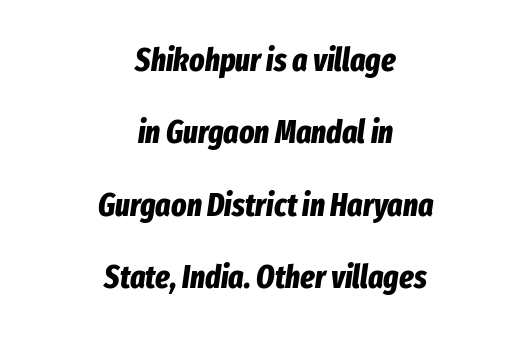
The image shows 32 px bold, condensed type, italic (leaning right); set centered, loose line spacing (2.26x), normal letter spacing, not underlined; low stroke contrast and a medium x-height.
